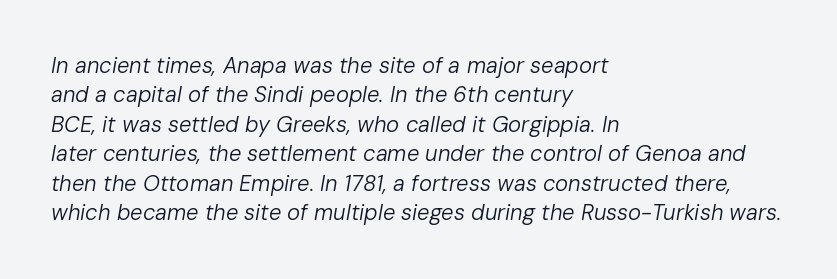
The image shows 22 px text type, italic (leaning right); set left-aligned, normal line spacing (1.34x), normal letter spacing, not underlined.
